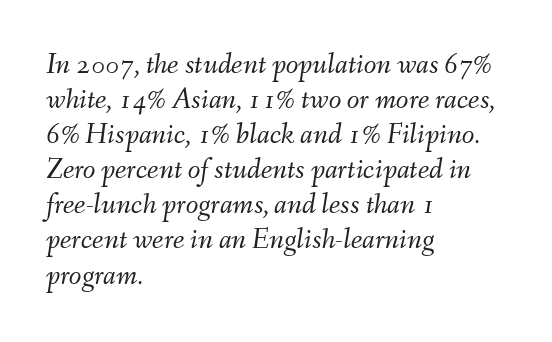
Q: Is the text bold? A: No.
Q: Is the text italic (slanted)? A: Yes, it leans right by about 9 degrees.
Q: Is the text underlined? A: No.
Q: How is the paragraph aligned? A: Left-aligned.
Q: Is the spacing between letters normal or unusually wide? A: Normal.
Q: Width (condensed, normal, or wide)? A: Normal.
Q: Stroke contrast? A: Medium.
Q: x-height? A: Small.
Q: Monospaced? A: No.
